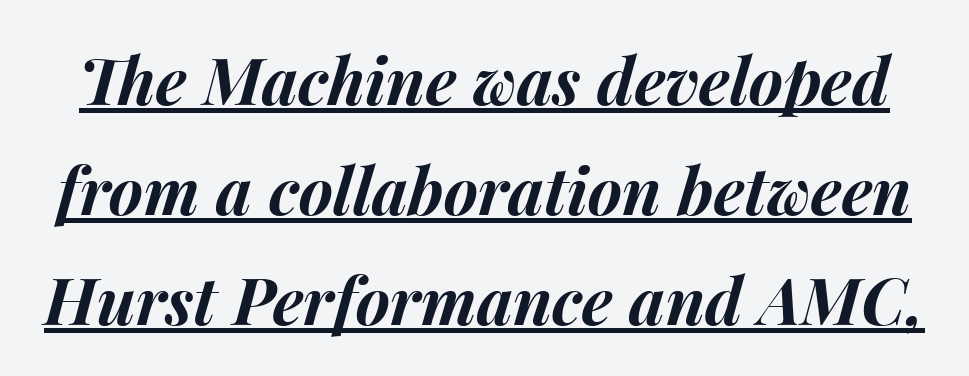
{"italic": "yes", "lean": "right", "slant_degrees": 15, "bold": "yes", "weight": "bold", "width": "normal", "stroke_contrast": "medium", "x_height": "medium", "monospaced": "no", "underline": "yes", "line_spacing": "normal", "line_spacing_ratio": 1.69, "letter_spacing": "normal", "letter_spacing_em": 0.0, "glyph_px": 65}
